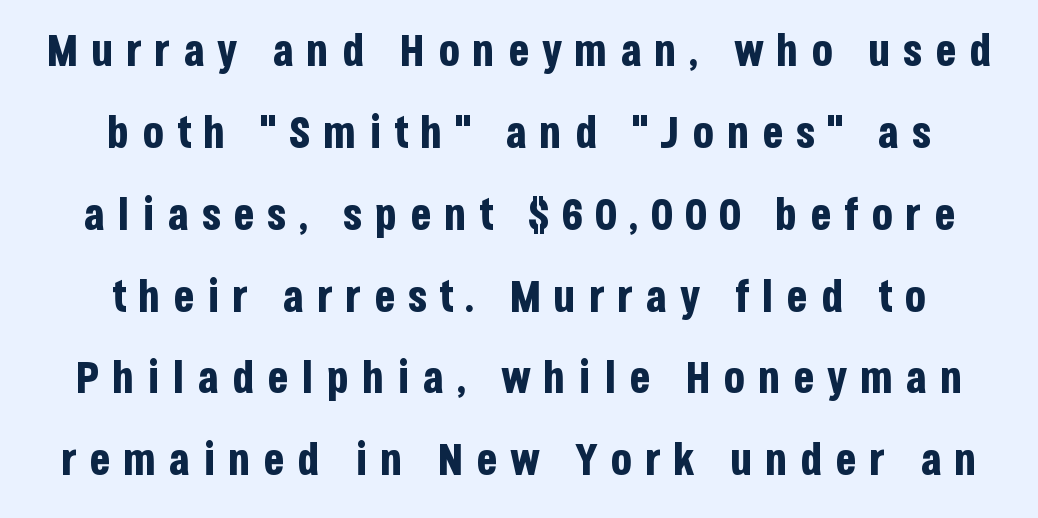
{"serif": "no", "italic": "no", "bold": "yes", "weight": "bold", "width": "condensed", "stroke_contrast": "low", "x_height": "large", "monospaced": "no", "underline": "no", "align": "center", "line_spacing_ratio": 1.86, "letter_spacing": "wide", "letter_spacing_em": 0.28, "glyph_px": 44}
